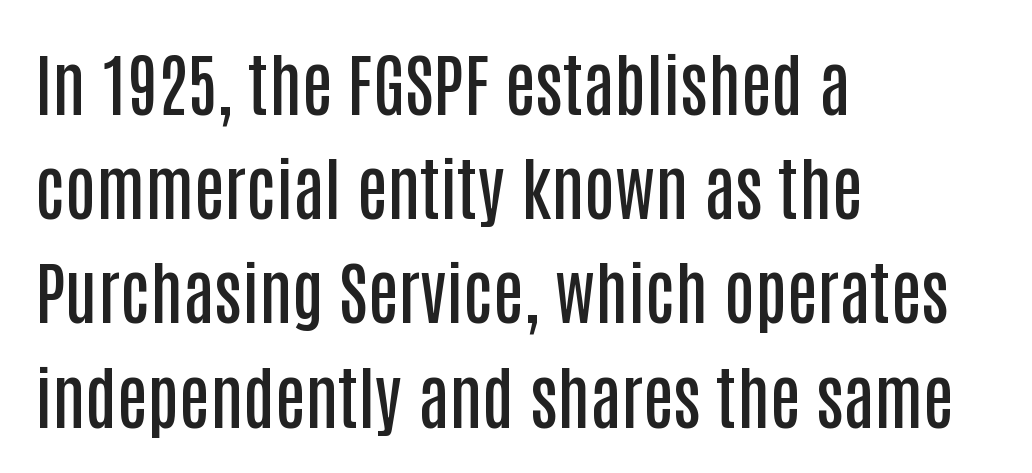
Q: Is the text bold? A: Semi-bold.
Q: Is the text italic (slanted)? A: No, it is upright.
Q: Is the typeface a serif or a sans-serif typeface? A: Sans-serif.
Q: Is the text underlined? A: No.
Q: How is the paragraph aligned? A: Left-aligned.
Q: Is the spacing between letters normal or unusually wide? A: Normal.
Q: Is the spacing between lines tight, normal or loose? A: Normal.
Q: Width (condensed, normal, or wide)? A: Condensed.
Q: Stroke contrast? A: Low.
Q: x-height? A: Large.
Q: Monospaced? A: No.
